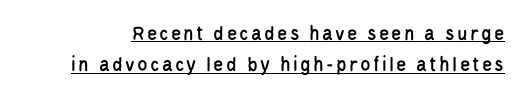
Q: Is the text italic (slanted)? A: No, it is upright.
Q: Is the text underlined? A: Yes.
Q: Is the spacing between lines tight, normal or loose? A: Normal.
